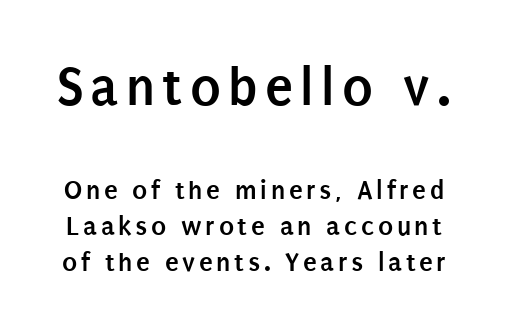
Q: Is the text bold? A: Yes.
Q: Is the text italic (slanted)? A: No, it is upright.
Q: Is the typeface a serif or a sans-serif typeface? A: Sans-serif.
Q: Is the text underlined? A: No.
Q: Is the spacing between lines tight, normal or loose? A: Normal.
Q: Which block of text is set in a larger size, the first (top) or the second (bottom)? A: The first (top) one.
Q: Width (condensed, normal, or wide)? A: Condensed.
Q: Stroke contrast? A: Low.
Q: x-height? A: Large.
Q: Monospaced? A: No.
